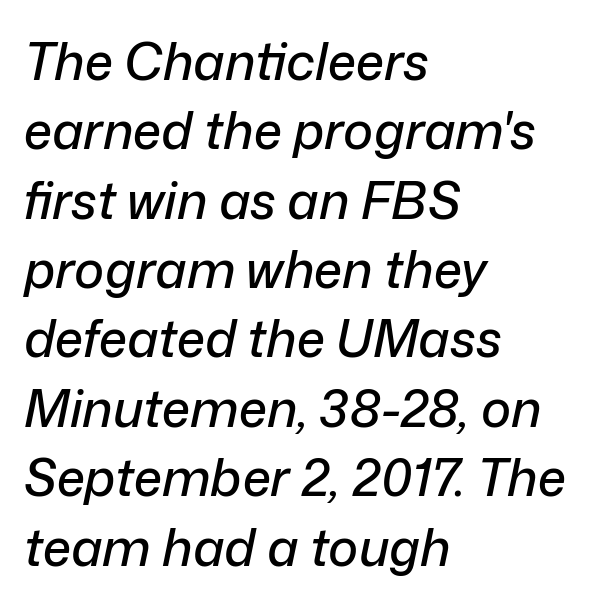
The image shows 51 px text type, italic (leaning right); set left-aligned, normal line spacing (1.36x), normal letter spacing, not underlined; low stroke contrast and a medium x-height.
